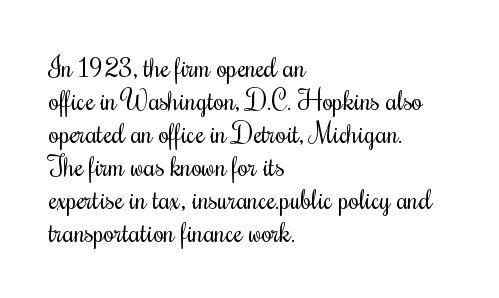
Q: Is the text bold? A: No.
Q: Is the text italic (slanted)? A: Yes.
Q: Is the text underlined? A: No.
Q: How is the paragraph aligned? A: Left-aligned.
Q: Is the spacing between letters normal or unusually wide? A: Normal.
